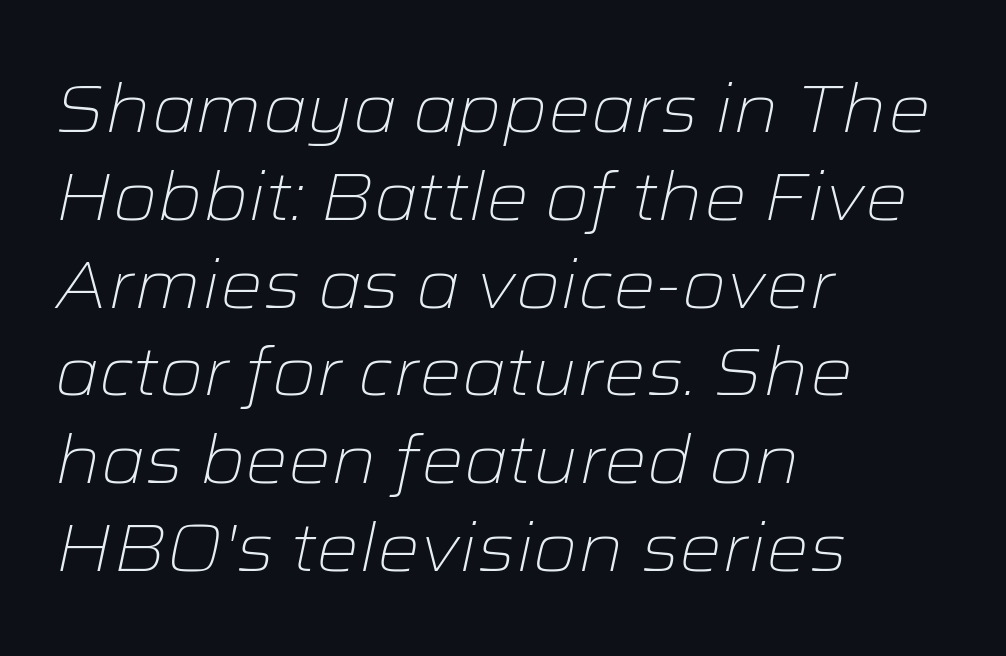
A light-to-regular cut is what we see here. Leading: standard. The area under the type is left untouched. This sample uses plain, unmodified letter spacing. Looking at the ascenders, they clearly lean. Casual observation: everything's shoved over to the left.
